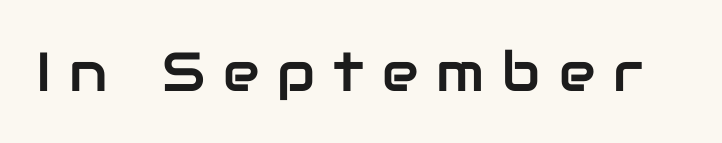
{"serif": "no", "italic": "no", "width": "normal", "stroke_contrast": "low", "x_height": "medium", "monospaced": "no", "underline": "no", "letter_spacing": "wide", "letter_spacing_em": 0.33, "glyph_px": 55}
